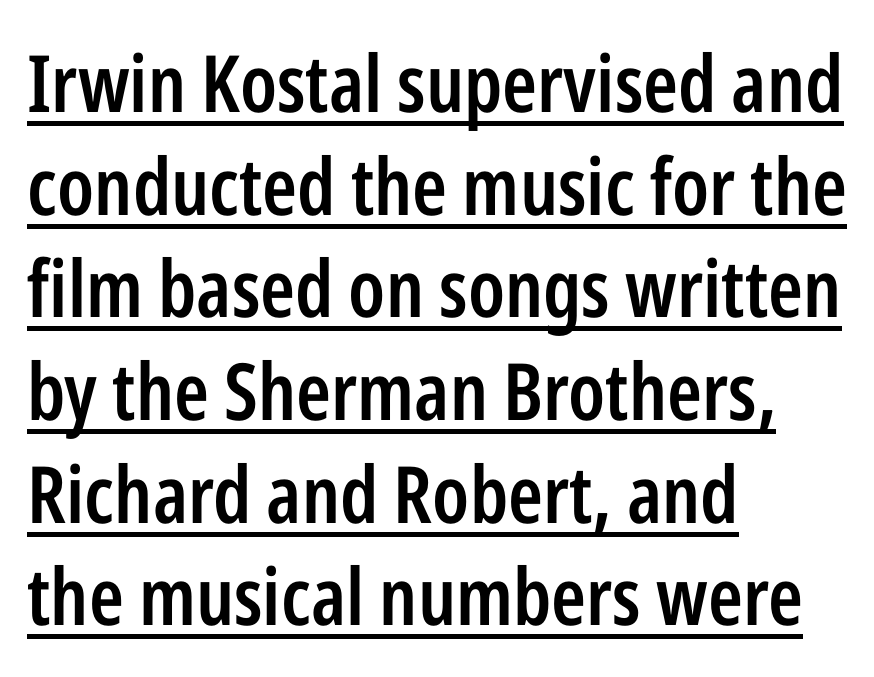
{"serif": "no", "italic": "no", "bold": "semi", "weight": "semibold", "width": "condensed", "stroke_contrast": "low", "x_height": "medium", "monospaced": "no", "underline": "yes", "align": "left", "line_spacing": "normal", "line_spacing_ratio": 1.3, "letter_spacing": "normal", "letter_spacing_em": 0.0, "glyph_px": 79}
